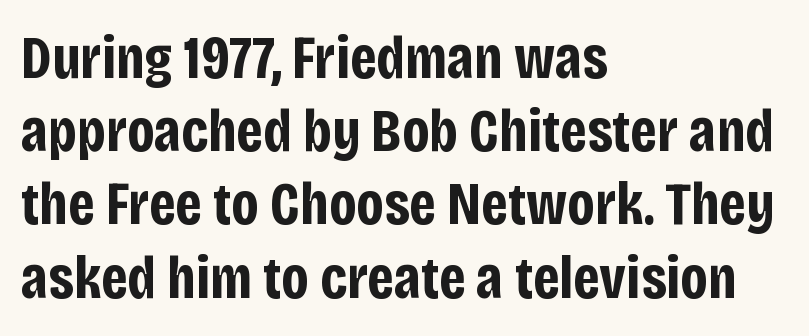
{"serif": "no", "italic": "no", "bold": "yes", "weight": "bold", "width": "condensed", "stroke_contrast": "low", "x_height": "large", "monospaced": "no", "underline": "no", "align": "left", "line_spacing_ratio": 1.2, "letter_spacing": "normal", "letter_spacing_em": 0.0, "glyph_px": 61}
